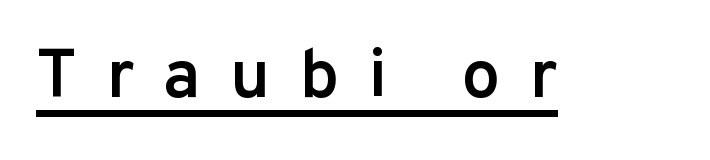
The image shows 69 px semibold sans-serif type, upright; set unusually wide letter spacing (+0.42 em), underlined; low stroke contrast and a medium x-height.
